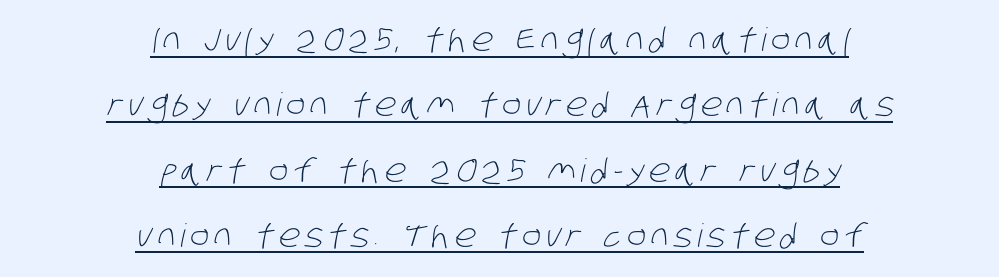
The image shows 32 px light, condensed sans-serif type; set centered, loose line spacing (2.04x), underlined; low stroke contrast and a large x-height.
